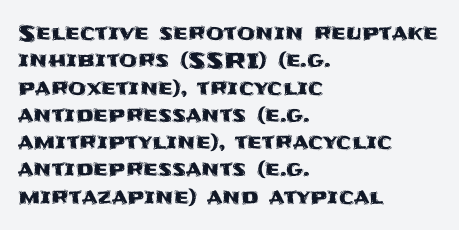
{"italic": "no", "underline": "no", "align": "left", "line_spacing": "normal", "line_spacing_ratio": 1.3, "letter_spacing": "normal", "letter_spacing_em": 0.0, "glyph_px": 21}
